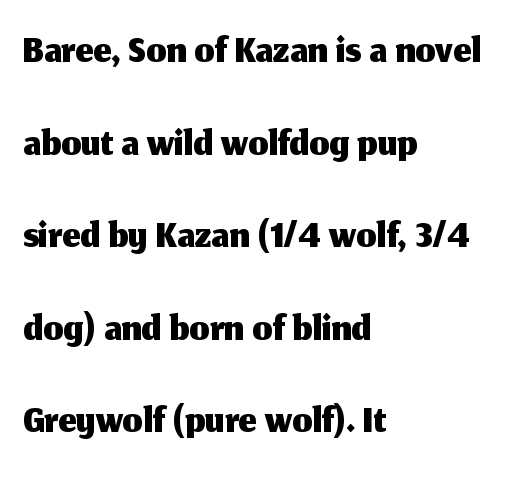
Typographically, this falls in the sans-serif category. These lines were composed using upright roman letters. The rows are spaced the way most documents space them. Each row of text sits above clean, open space. How are the letters spaced? Ordinarily, with no added tracking.
